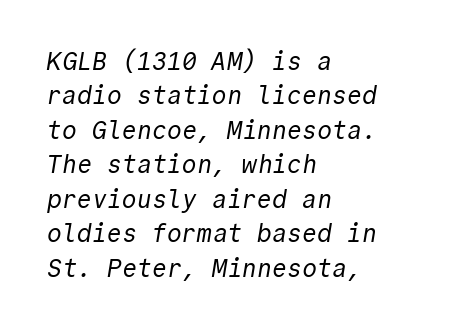
The image shows 25 px text type; set left-aligned, normal line spacing (1.38x), normal letter spacing, not underlined.
